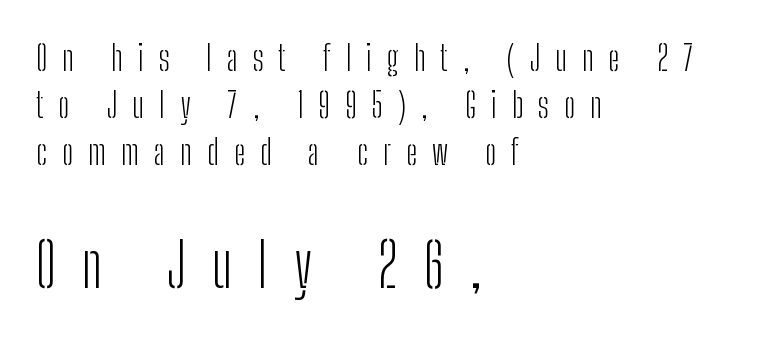
The image shows 61 px light, condensed sans-serif type, upright; set left-aligned, normal line spacing (1.35x), unusually wide letter spacing (+0.43 em), not underlined; the second (bottom) block is 1.74x larger; low stroke contrast and a medium x-height.
